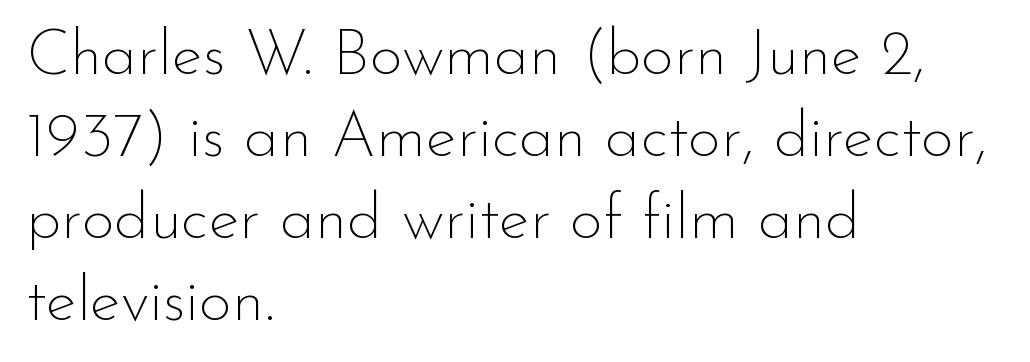
{"serif": "no", "italic": "no", "bold": "no", "weight": "thin", "width": "normal", "stroke_contrast": "low", "x_height": "small", "monospaced": "no", "underline": "no", "align": "left", "line_spacing": "normal", "line_spacing_ratio": 1.28, "letter_spacing": "normal", "letter_spacing_em": 0.0, "glyph_px": 64}
